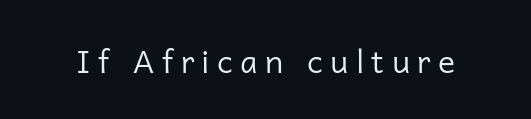
{"serif": "no", "italic": "no", "bold": "no", "weight": "regular", "width": "normal", "stroke_contrast": "low", "x_height": "medium", "monospaced": "no", "underline": "no", "letter_spacing": "wide", "letter_spacing_em": 0.23, "glyph_px": 32}
